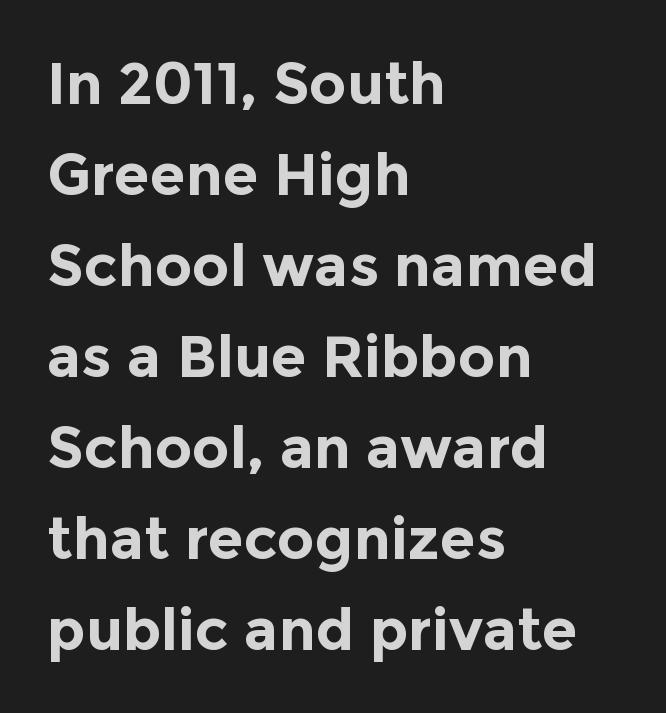
The image shows 58 px bold sans-serif type, upright; set left-aligned, normal line spacing (1.57x), normal letter spacing, not underlined; a medium x-height.
